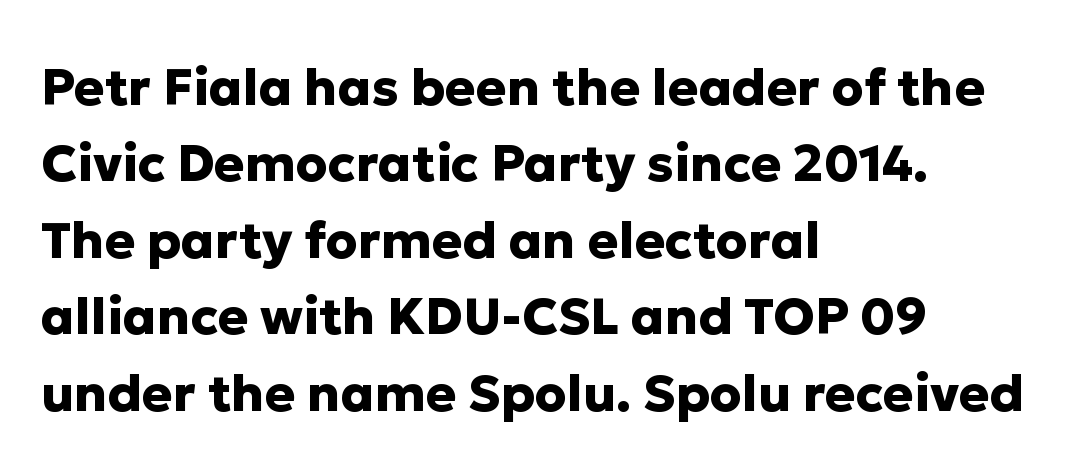
{"serif": "no", "italic": "no", "bold": "yes", "weight": "heavy", "width": "normal", "stroke_contrast": "low", "x_height": "medium", "monospaced": "no", "underline": "no", "align": "left", "line_spacing": "normal", "line_spacing_ratio": 1.5, "letter_spacing": "normal", "letter_spacing_em": 0.0, "glyph_px": 51}
